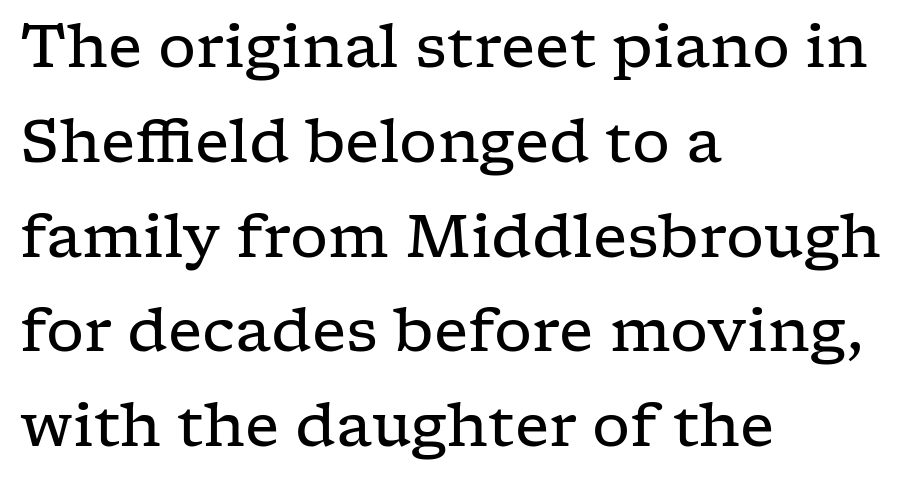
Q: Is the text bold? A: No.
Q: Is the text italic (slanted)? A: No, it is upright.
Q: Is the typeface a serif or a sans-serif typeface? A: Serif.
Q: Is the text underlined? A: No.
Q: How is the paragraph aligned? A: Left-aligned.
Q: Is the spacing between letters normal or unusually wide? A: Normal.
Q: Is the spacing between lines tight, normal or loose? A: Normal.
Q: Width (condensed, normal, or wide)? A: Wide.
Q: Stroke contrast? A: Low.
Q: x-height? A: Medium.
Q: Monospaced? A: No.
